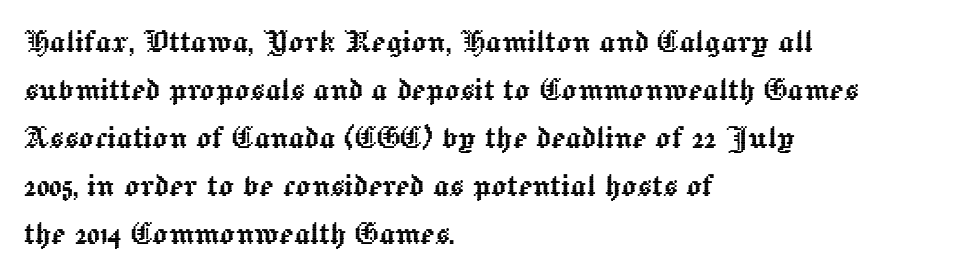
The image shows 38 px text type, upright; set left-aligned, normal line spacing (1.26x), normal letter spacing, not underlined; a medium x-height.
